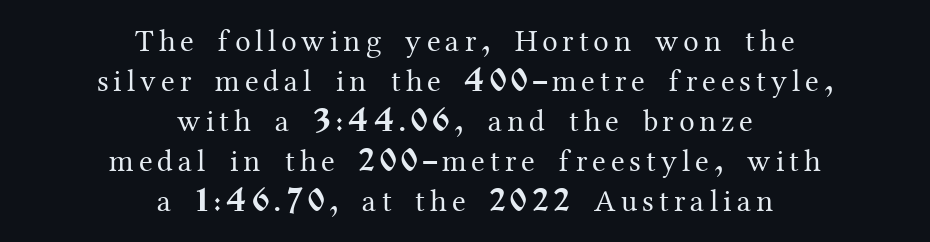
Only glyphs here, with clear space below each row. In terms of leading, this rendering sits right in the middle. Is this a sans? No — the strokes have serifs. Stroke mass is kept to a normal reading level or below.
